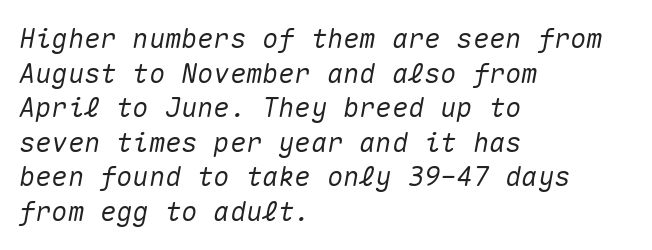
The image shows 27 px text type, italic (leaning right); set left-aligned, normal line spacing (1.28x), normal letter spacing, not underlined.
